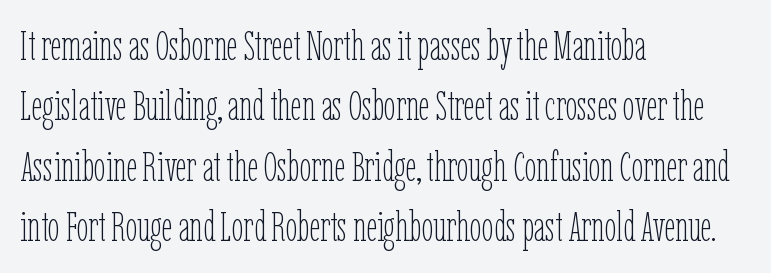
{"italic": "no", "bold": "no", "weight": "thin", "width": "condensed", "stroke_contrast": "low", "x_height": "medium", "monospaced": "no", "underline": "no", "align": "left", "line_spacing": "normal", "line_spacing_ratio": 1.44, "letter_spacing": "normal", "letter_spacing_em": 0.0, "glyph_px": 42}
